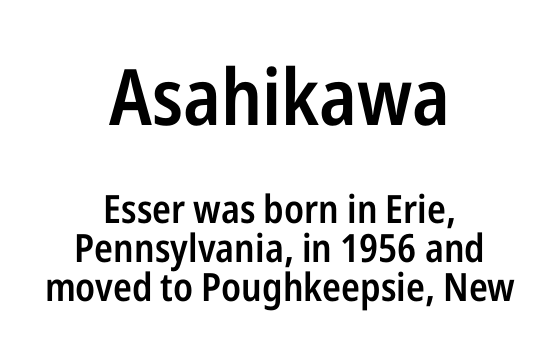
The image shows 78 px semibold, condensed sans-serif type, upright; set centered, tight line spacing (1.0x), normal letter spacing, not underlined; the first (top) block is 2.0x larger; low stroke contrast and a medium x-height.
